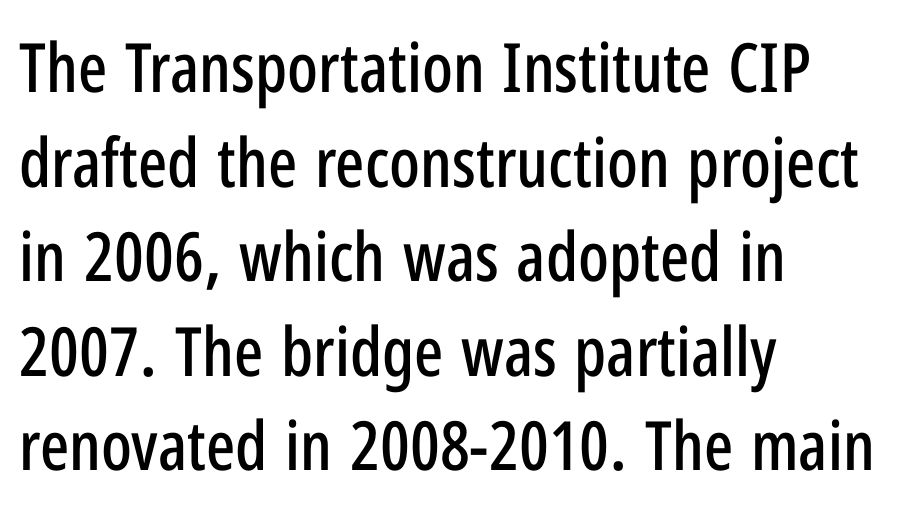
The image shows 68 px condensed sans-serif type, upright; set left-aligned, normal line spacing (1.39x), normal letter spacing, not underlined; low stroke contrast and a medium x-height.
